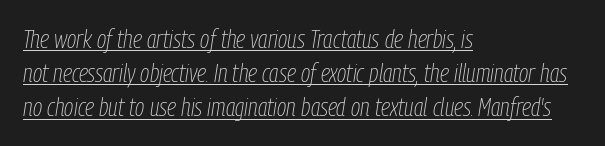
Rows of type keep a routine distance in the vertical direction. Looks like someone drew a line under every word here. The text carries the slant typical of an italic or oblique font. The compositor pushed each line to the left boundary. Weight: in the light-to-regular range. Inter-character spacing is left at the font's built-in metrics.
